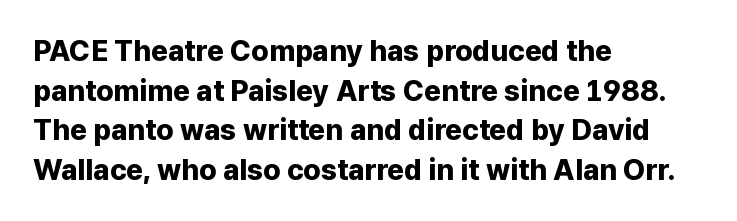
{"serif": "no", "italic": "no", "bold": "yes", "weight": "bold", "width": "normal", "stroke_contrast": "low", "x_height": "medium", "monospaced": "no", "underline": "no", "align": "left", "line_spacing": "normal", "line_spacing_ratio": 1.37, "letter_spacing": "normal", "letter_spacing_em": 0.0, "glyph_px": 29}
